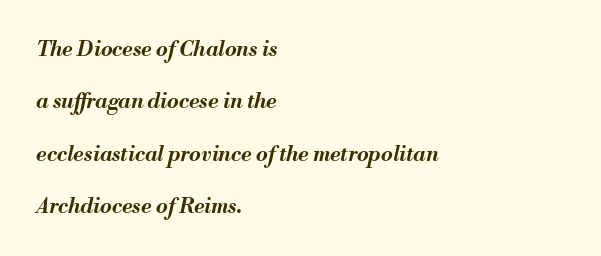
Q: Is the text bold? A: Yes.
Q: Is the text italic (slanted)? A: Yes, it leans right by about 13 degrees.
Q: Is the text underlined? A: No.
Q: How is the paragraph aligned? A: Left-aligned.
Q: Is the spacing between letters normal or unusually wide? A: Normal.
Q: Is the spacing between lines tight, normal or loose? A: Loose.
